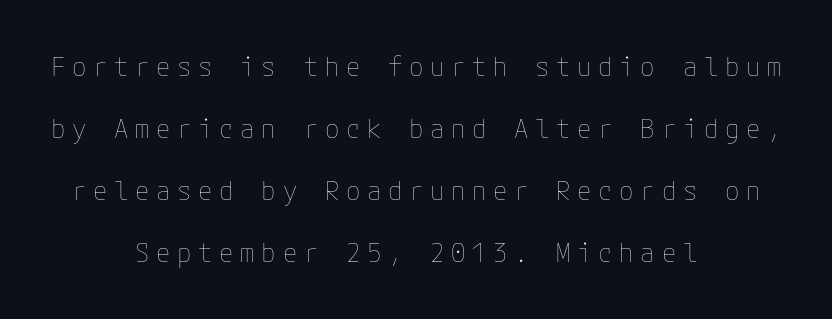
The image shows 26 px text type, upright; set centered, loose line spacing (2.38x), unusually wide letter spacing (+0.26 em), not underlined.
